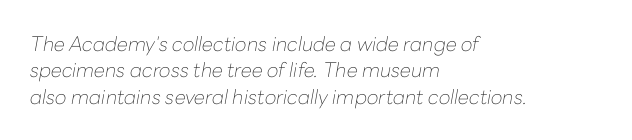
Q: Is the text bold? A: No.
Q: Is the text italic (slanted)? A: Yes, it leans right by about 10 degrees.
Q: Is the text underlined? A: No.
Q: How is the paragraph aligned? A: Left-aligned.
Q: Is the spacing between letters normal or unusually wide? A: Normal.
Q: Is the spacing between lines tight, normal or loose? A: Normal.
